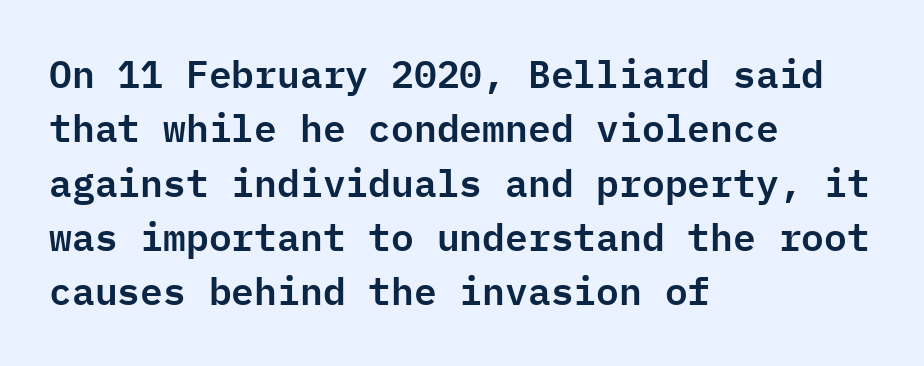
The image shows 38 px sans-serif type, upright, monospaced; set left-aligned, normal line spacing (1.43x), normal letter spacing, not underlined; low stroke contrast and a medium x-height.
